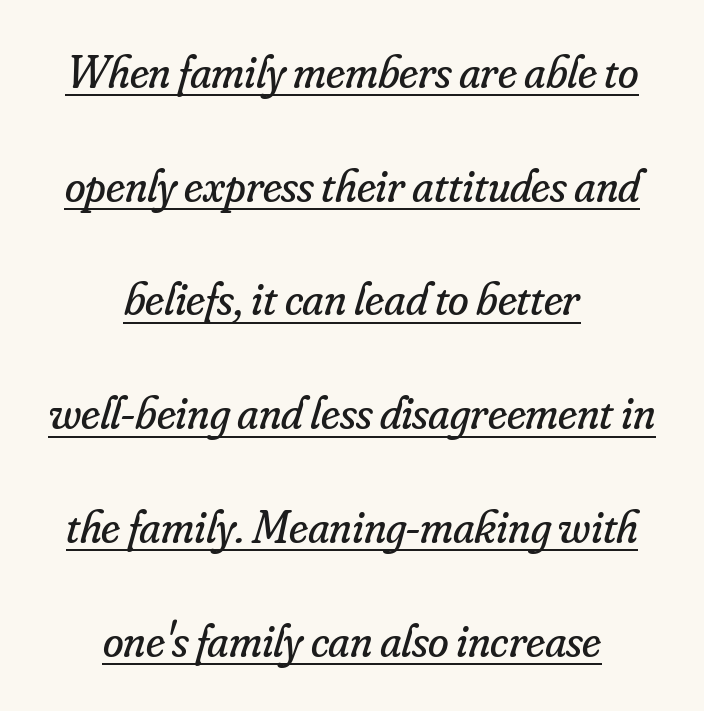
{"serif": "yes", "italic": "yes", "lean": "right", "slant_degrees": 16, "bold": "no", "weight": "regular", "width": "normal", "stroke_contrast": "low", "x_height": "small", "monospaced": "no", "underline": "yes", "align": "center", "line_spacing": "loose", "line_spacing_ratio": 2.42, "letter_spacing": "normal", "letter_spacing_em": 0.0, "glyph_px": 47}
